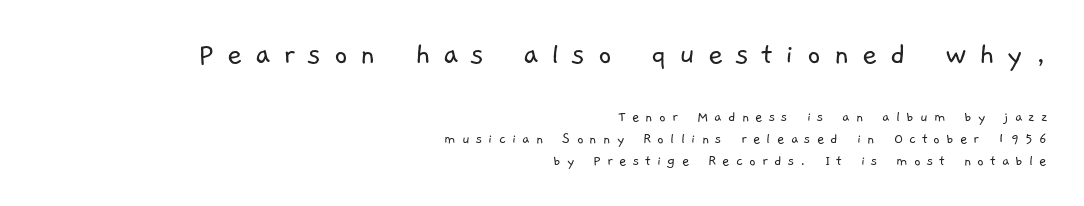
The image shows 33 px light sans-serif type; set right-aligned, normal line spacing (1.36x), unusually wide letter spacing (+0.38 em), not underlined; the first (top) block is 2.06x larger; low stroke contrast and a medium x-height.
